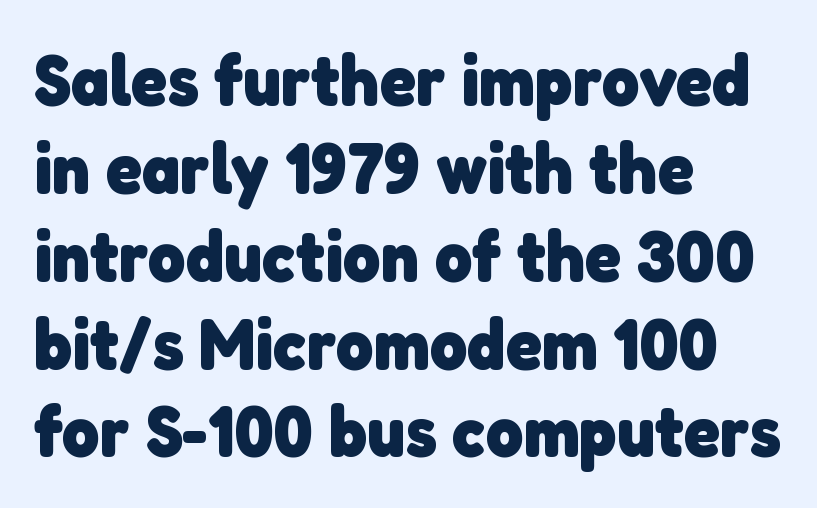
The image shows 72 px heavy sans-serif type; set left-aligned, line spacing 1.22x, normal letter spacing, not underlined; low stroke contrast and a medium x-height.
